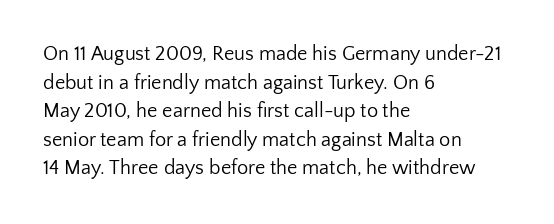
Honestly, the letter spacing is just normal — you wouldn't notice it. Every row of glyphs begins at an identical x-position on the left. The lettering holds an erect, upright posture throughout. A typesetter would call this leading conventional body-copy spacing.
